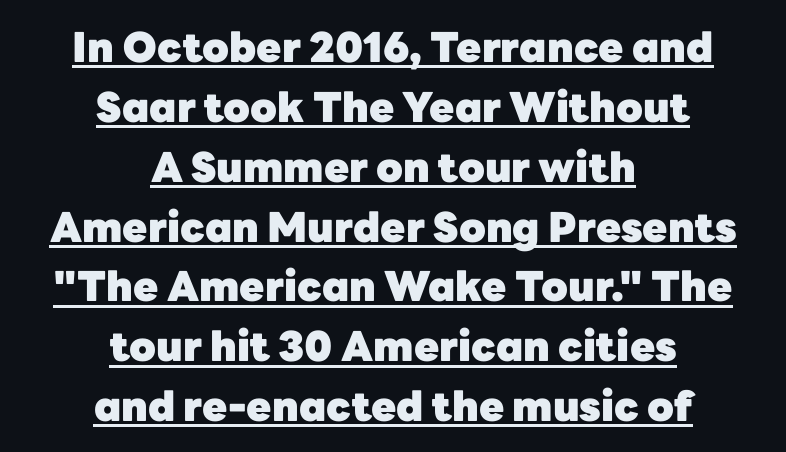
As a designer I'd log this as weight 700, bold. The line-height multiplier appears to be the usual default. Ordinary non-slanted type is in use. Reading down the block, each line starts at a different indent, mirrored at its end. This is underlined copy, the kind a proofreader might mark for attention. Tracking here is standard; glyphs follow each other at the usual distance.
